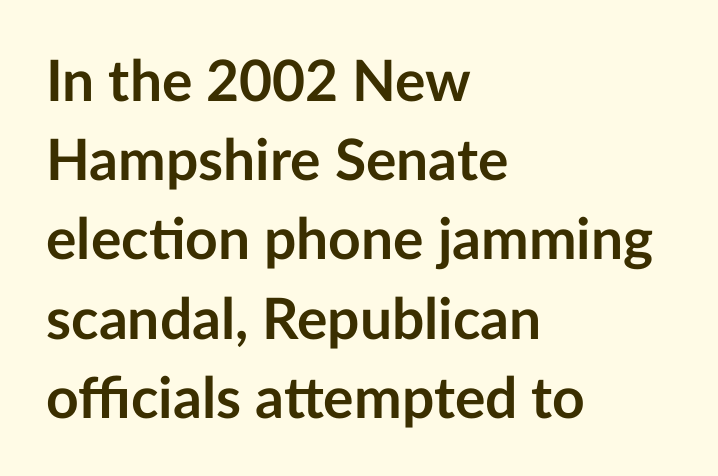
The image shows 57 px semibold sans-serif type, upright; set left-aligned, normal line spacing (1.39x), normal letter spacing, not underlined; low stroke contrast and a medium x-height.
